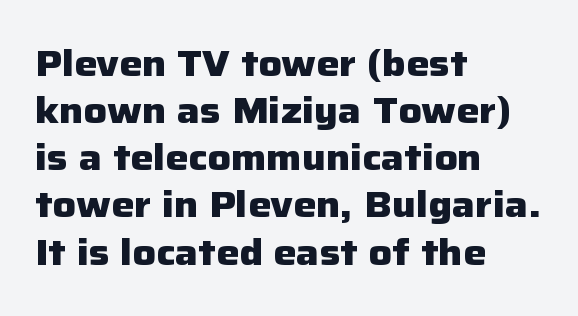
Q: Is the text bold? A: Yes.
Q: Is the text italic (slanted)? A: No, it is upright.
Q: Is the typeface a serif or a sans-serif typeface? A: Sans-serif.
Q: Is the text underlined? A: No.
Q: How is the paragraph aligned? A: Left-aligned.
Q: Is the spacing between letters normal or unusually wide? A: Normal.
Q: Is the spacing between lines tight, normal or loose? A: Normal.
Q: Width (condensed, normal, or wide)? A: Normal.
Q: Stroke contrast? A: Low.
Q: x-height? A: Medium.
Q: Monospaced? A: No.
